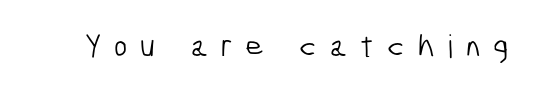
{"serif": "no", "bold": "no", "weight": "light", "width": "condensed", "stroke_contrast": "low", "x_height": "medium", "monospaced": "no", "underline": "no", "letter_spacing": "wide", "letter_spacing_em": 0.41, "glyph_px": 32}
